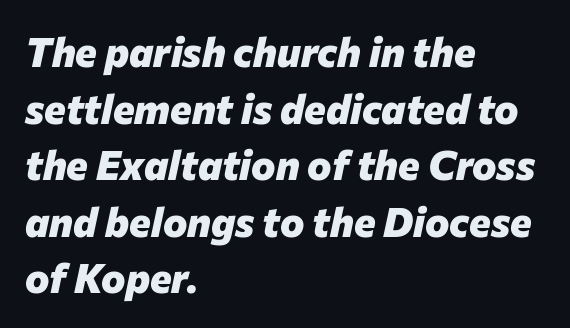
Q: Is the text bold? A: Yes.
Q: Is the text italic (slanted)? A: Yes, it leans right by about 12 degrees.
Q: Is the text underlined? A: No.
Q: How is the paragraph aligned? A: Left-aligned.
Q: Is the spacing between letters normal or unusually wide? A: Normal.
Q: Is the spacing between lines tight, normal or loose? A: Normal.
Q: Width (condensed, normal, or wide)? A: Normal.
Q: Stroke contrast? A: Low.
Q: x-height? A: Medium.
Q: Monospaced? A: No.
